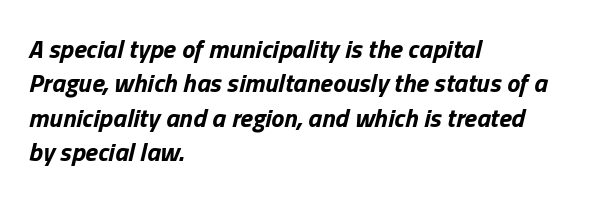
Q: Is the text bold? A: Yes.
Q: Is the text italic (slanted)? A: Yes, it leans right by about 13 degrees.
Q: Is the text underlined? A: No.
Q: How is the paragraph aligned? A: Left-aligned.
Q: Is the spacing between letters normal or unusually wide? A: Normal.
Q: Is the spacing between lines tight, normal or loose? A: Normal.
